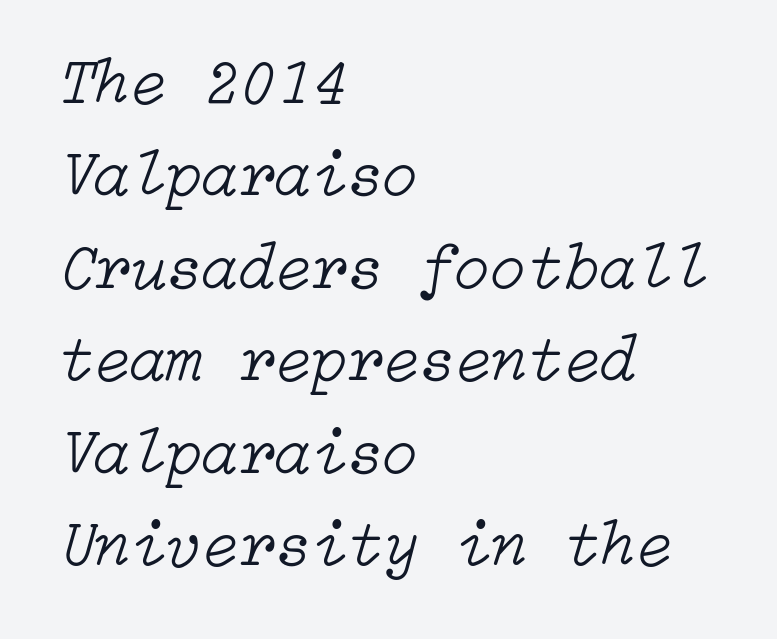
{"italic": "yes", "lean": "right", "slant_degrees": 15, "bold": "no", "weight": "light", "width": "normal", "stroke_contrast": "low", "x_height": "medium", "underline": "no", "align": "left", "line_spacing": "normal", "line_spacing_ratio": 1.4, "letter_spacing": "normal", "letter_spacing_em": 0.0, "glyph_px": 66}
